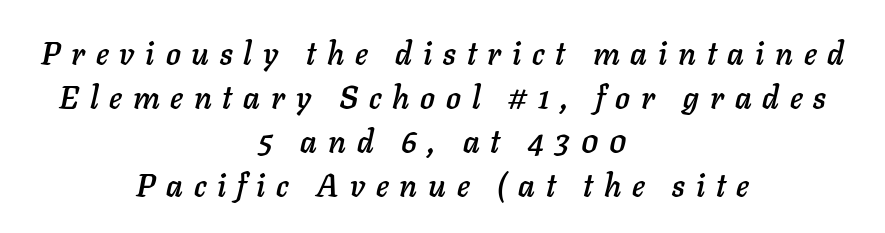
{"italic": "yes", "lean": "right", "slant_degrees": 11, "width": "normal", "stroke_contrast": "low", "x_height": "medium", "monospaced": "no", "underline": "no", "align": "center", "line_spacing": "normal", "line_spacing_ratio": 1.42, "letter_spacing": "wide", "letter_spacing_em": 0.35, "glyph_px": 31}
